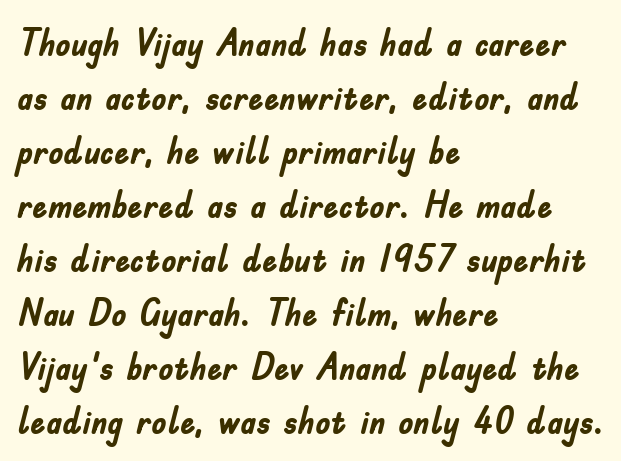
Q: Is the text bold? A: Yes.
Q: Is the text italic (slanted)? A: Yes.
Q: Is the typeface a serif or a sans-serif typeface? A: Sans-serif.
Q: Is the text underlined? A: No.
Q: How is the paragraph aligned? A: Left-aligned.
Q: Is the spacing between letters normal or unusually wide? A: Normal.
Q: Is the spacing between lines tight, normal or loose? A: Normal.
Q: Width (condensed, normal, or wide)? A: Condensed.
Q: Stroke contrast? A: Low.
Q: x-height? A: Small.
Q: Monospaced? A: No.
